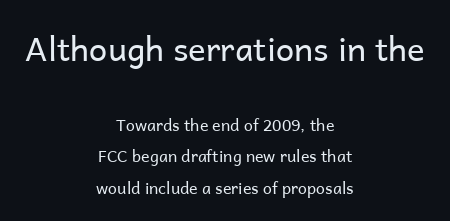
Q: Is the text bold? A: No.
Q: Is the text italic (slanted)? A: No, it is upright.
Q: Is the typeface a serif or a sans-serif typeface? A: Sans-serif.
Q: Is the text underlined? A: No.
Q: How is the paragraph aligned? A: Centered.
Q: Is the spacing between letters normal or unusually wide? A: Normal.
Q: Is the spacing between lines tight, normal or loose? A: Loose.
Q: Which block of text is set in a larger size, the first (top) or the second (bottom)? A: The first (top) one.
Q: Width (condensed, normal, or wide)? A: Normal.
Q: Stroke contrast? A: Low.
Q: x-height? A: Medium.
Q: Monospaced? A: No.
